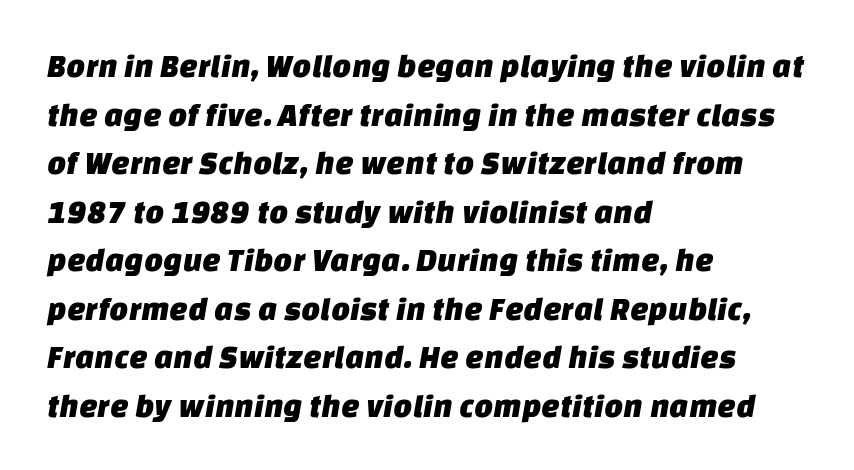
The image shows 33 px sans-serif type; set left-aligned, normal line spacing (1.47x), normal letter spacing, not underlined; low stroke contrast and a large x-height.
